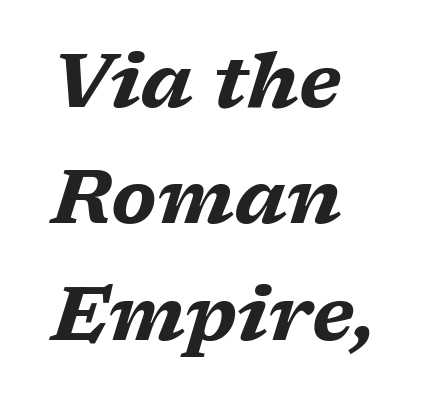
Q: Is the text bold? A: Yes.
Q: Is the text italic (slanted)? A: Yes, it leans right by about 17 degrees.
Q: Is the text underlined? A: No.
Q: How is the paragraph aligned? A: Left-aligned.
Q: Is the spacing between letters normal or unusually wide? A: Normal.
Q: Is the spacing between lines tight, normal or loose? A: Normal.
Q: Width (condensed, normal, or wide)? A: Wide.
Q: Stroke contrast? A: Medium.
Q: x-height? A: Medium.
Q: Monospaced? A: No.
